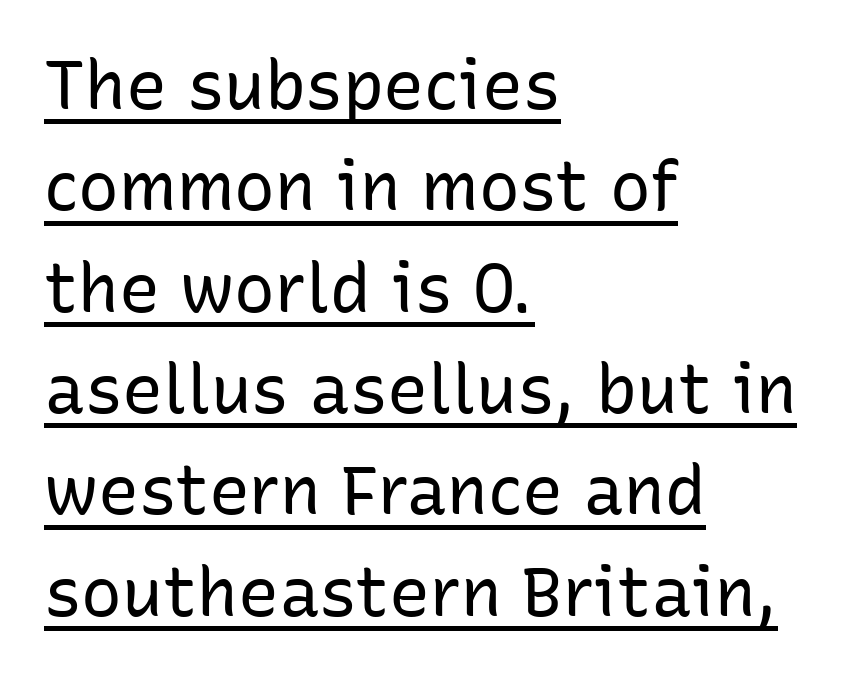
When letters stand straight like this, we call the style roman or upright. What decoration does the sample have? An underline. All the whitespace from short lines collects on the right. Nope, no serifs anywhere on these letters.
